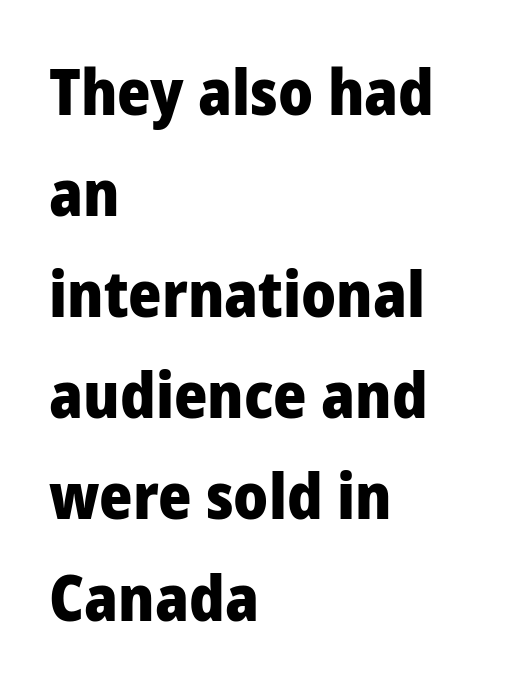
The image shows 64 px heavy, condensed sans-serif type, upright; set left-aligned, normal line spacing (1.58x), normal letter spacing, not underlined; low stroke contrast and a large x-height.
